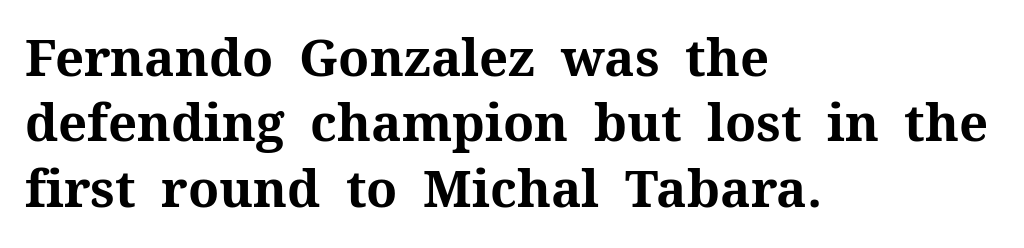
Proportional: the letters do not fall into vertical columns. Every character sits straight up, as roman type does. The strip under each line holds only bare page. The ragged edge is on the right, which tells us the setting is flush left. A full-strength bold gives these letters their thick strokes. Summary of vertical rhythm: regular, with standard interline spacing.
